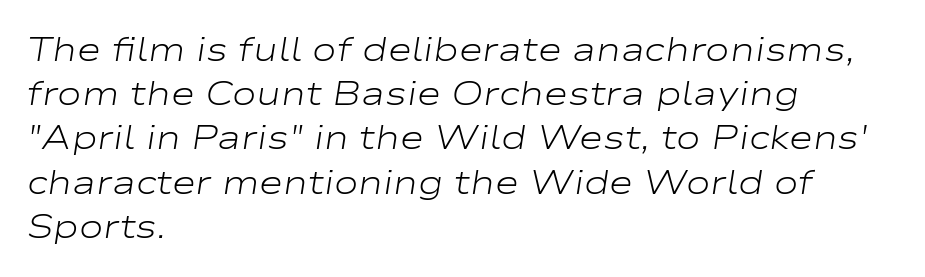
{"italic": "yes", "lean": "right", "slant_degrees": 9, "bold": "no", "weight": "light", "width": "wide", "stroke_contrast": "low", "x_height": "medium", "monospaced": "no", "underline": "no", "align": "left", "line_spacing": "normal", "line_spacing_ratio": 1.34, "letter_spacing": "normal", "letter_spacing_em": 0.0, "glyph_px": 33}
